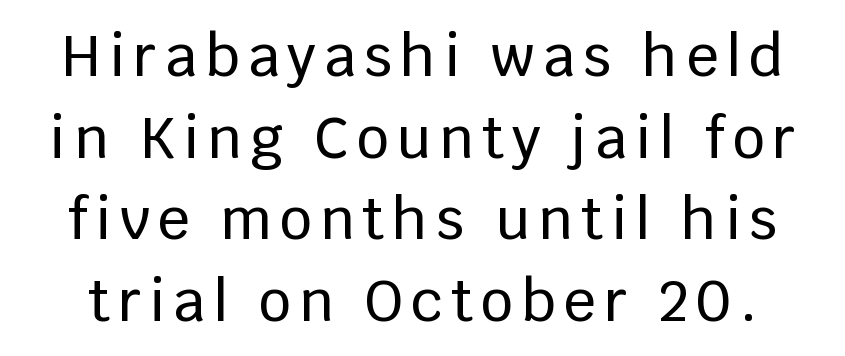
{"serif": "no", "italic": "no", "width": "normal", "stroke_contrast": "low", "x_height": "large", "monospaced": "no", "underline": "no", "line_spacing": "normal", "line_spacing_ratio": 1.43, "glyph_px": 57}
